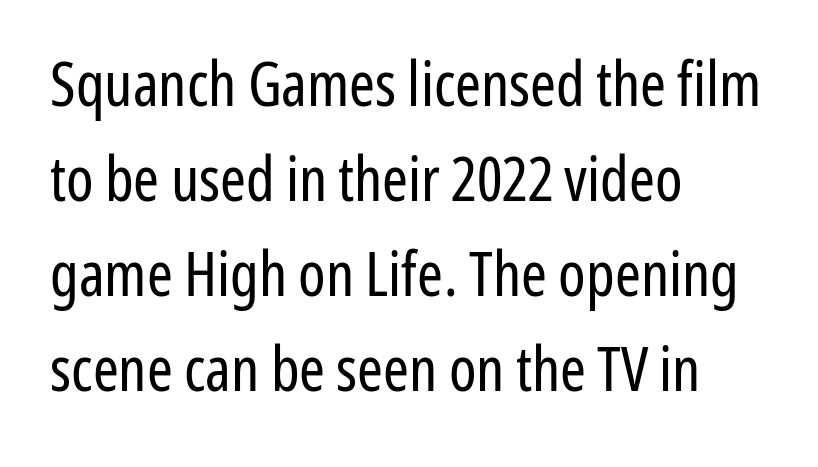
The image shows 62 px regular-weight, condensed sans-serif type, upright; set left-aligned, normal line spacing (1.53x), normal letter spacing, not underlined; low stroke contrast and a medium x-height.
